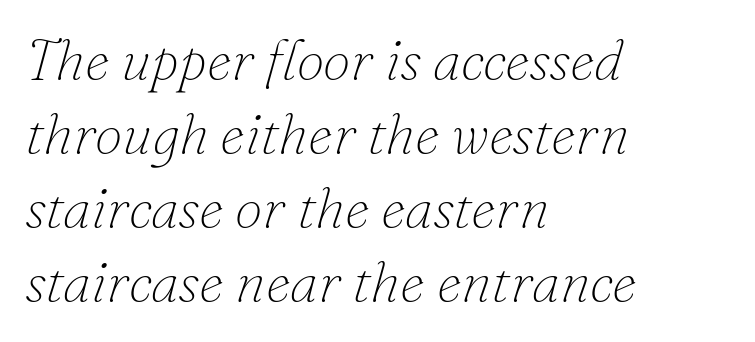
Q: Is the text bold? A: No.
Q: Is the text italic (slanted)? A: Yes, it leans right by about 16 degrees.
Q: Is the typeface a serif or a sans-serif typeface? A: Serif.
Q: Is the text underlined? A: No.
Q: How is the paragraph aligned? A: Left-aligned.
Q: Is the spacing between letters normal or unusually wide? A: Normal.
Q: Is the spacing between lines tight, normal or loose? A: Normal.
Q: Width (condensed, normal, or wide)? A: Normal.
Q: Stroke contrast? A: Low.
Q: x-height? A: Small.
Q: Monospaced? A: No.
